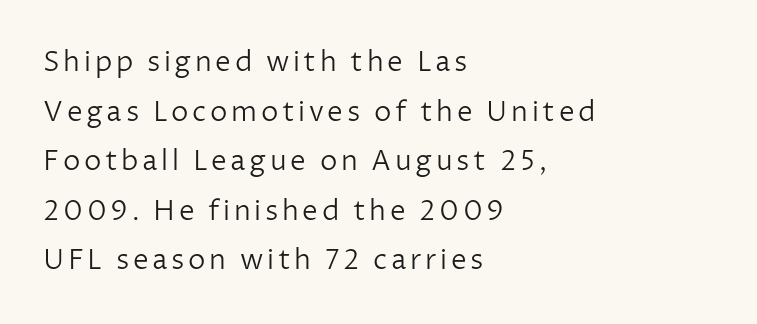
{"serif": "no", "italic": "no", "bold": "no", "weight": "light", "width": "normal", "stroke_contrast": "low", "x_height": "medium", "monospaced": "no", "underline": "no", "align": "left", "line_spacing_ratio": 1.77, "glyph_px": 28}
